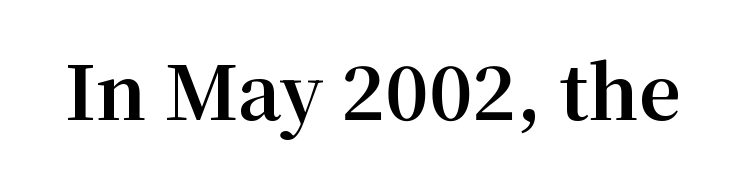
Compared with typical body copy, the letter spacing here is the same. The glyphs have the mass of a bold cut. Note the varied advance widths — an 'i' is clearly narrower than an 'm'. The typeface chosen for these lines features serifs. Ordinary non-slanted type is in use.
